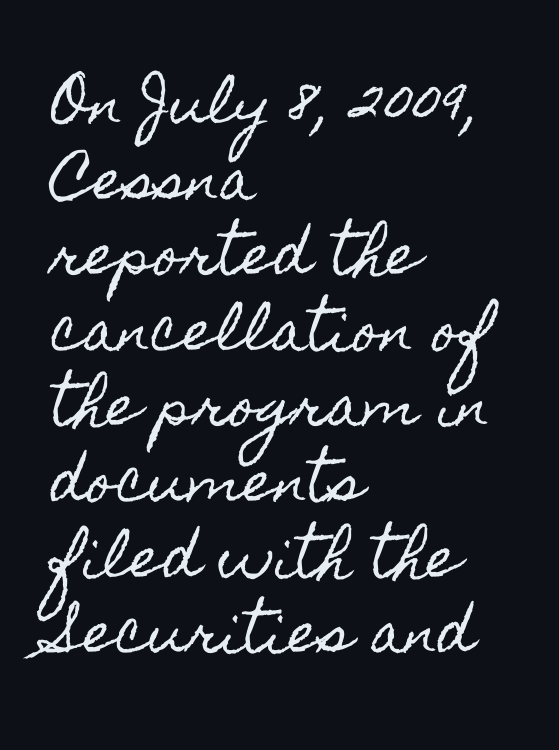
The image shows 54 px condensed type; set left-aligned, normal line spacing (1.4x), normal letter spacing, not underlined; a small x-height.
